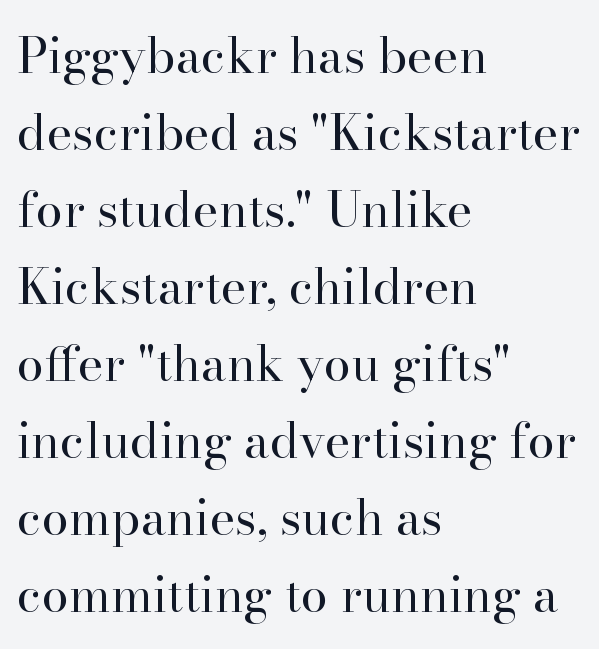
The image shows 49 px regular-weight serif type, upright; set left-aligned, normal line spacing (1.57x), normal letter spacing, not underlined; high stroke contrast and a small x-height.
